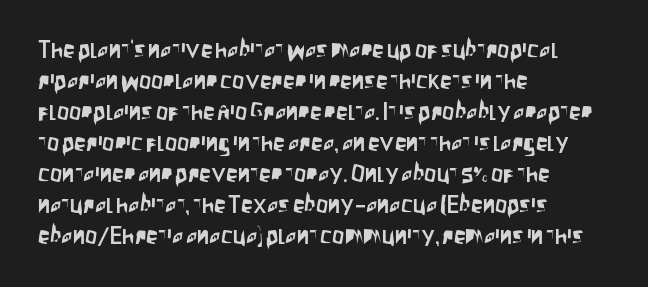
Q: Is the text italic (slanted)? A: No, it is upright.
Q: Is the text underlined? A: No.
Q: How is the paragraph aligned? A: Left-aligned.
Q: Is the spacing between letters normal or unusually wide? A: Normal.
Q: Is the spacing between lines tight, normal or loose? A: Normal.
